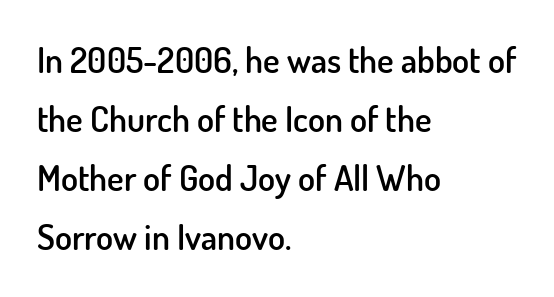
This sample uses plain, unmodified letter spacing. Leading: standard. Do the characters align in a grid? No, the font is proportional. The passage shown is typeset with a sans-serif family. If you drew a line through each stem, it would be perfectly vertical. Slightly chunky letters — semibold, I'd say, not full bold.
